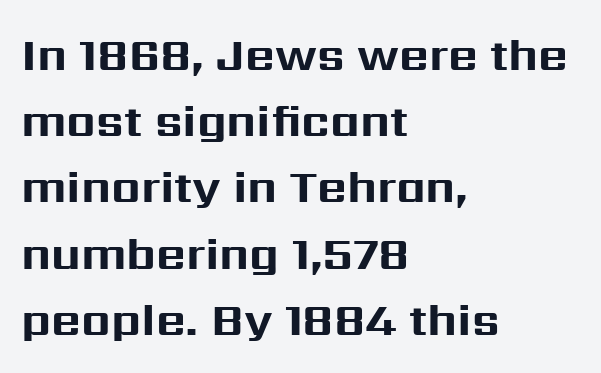
{"serif": "no", "italic": "no", "bold": "yes", "weight": "bold", "width": "normal", "stroke_contrast": "medium", "x_height": "medium", "monospaced": "no", "underline": "no", "align": "left", "line_spacing": "normal", "line_spacing_ratio": 1.44, "letter_spacing": "normal", "letter_spacing_em": 0.0, "glyph_px": 46}
